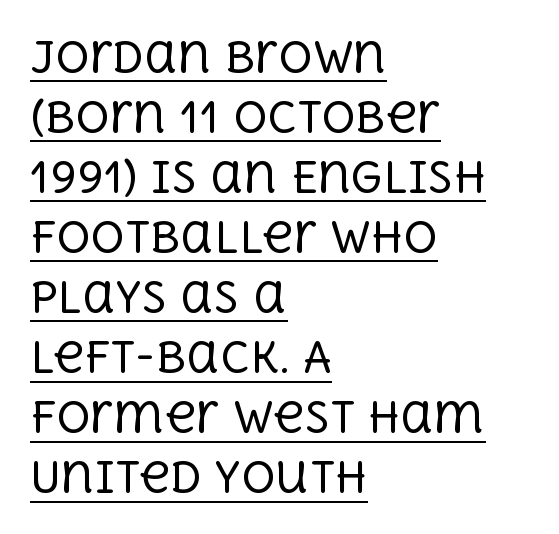
Q: Is the text bold? A: No.
Q: Is the text italic (slanted)? A: No, it is upright.
Q: Is the typeface a serif or a sans-serif typeface? A: Serif.
Q: Is the text underlined? A: Yes.
Q: How is the paragraph aligned? A: Left-aligned.
Q: Is the spacing between letters normal or unusually wide? A: Normal.
Q: Is the spacing between lines tight, normal or loose? A: Normal.
Q: Width (condensed, normal, or wide)? A: Normal.
Q: x-height? A: Large.
Q: Monospaced? A: No.
